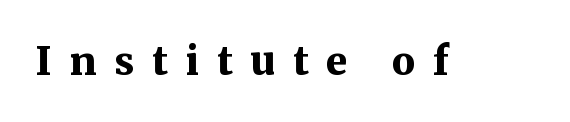
Q: Is the text bold? A: Yes.
Q: Is the text italic (slanted)? A: No, it is upright.
Q: Is the typeface a serif or a sans-serif typeface? A: Serif.
Q: Is the text underlined? A: No.
Q: Is the spacing between letters normal or unusually wide? A: Unusually wide.
Q: Width (condensed, normal, or wide)? A: Normal.
Q: Stroke contrast? A: Medium.
Q: x-height? A: Medium.
Q: Monospaced? A: No.
